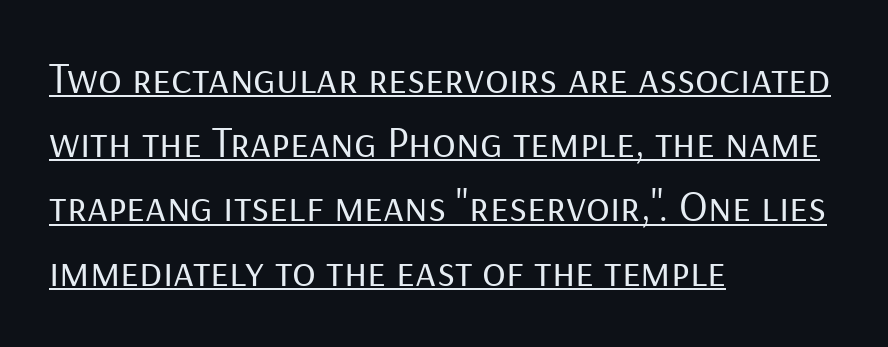
Q: Is the text bold? A: No.
Q: Is the text italic (slanted)? A: No, it is upright.
Q: Is the typeface a serif or a sans-serif typeface? A: Sans-serif.
Q: Is the text underlined? A: Yes.
Q: How is the paragraph aligned? A: Left-aligned.
Q: Is the spacing between letters normal or unusually wide? A: Normal.
Q: Is the spacing between lines tight, normal or loose? A: Normal.
Q: Width (condensed, normal, or wide)? A: Normal.
Q: Stroke contrast? A: Low.
Q: x-height? A: Medium.
Q: Monospaced? A: No.
